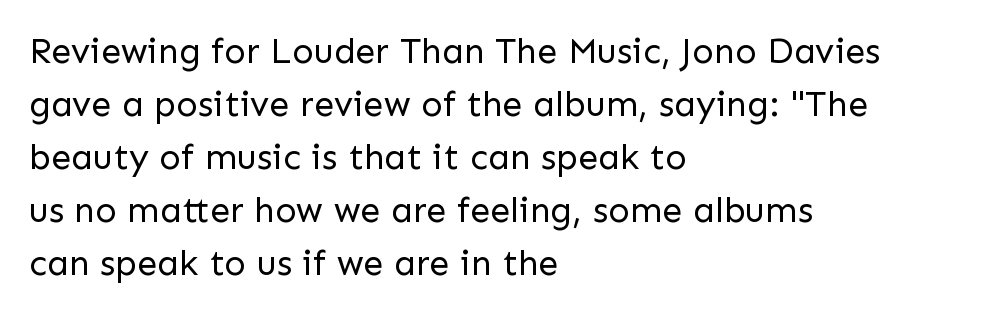
The type sits square on the baseline with zero lean. Casual observation: everything's shoved over to the left. No chunkiness to these letters — they're not bold. This rendering features lettering with no underline. Baseline-to-baseline distance is the conventional proportion of letter height. Default kerning and tracking; the words read as compact shapes.
